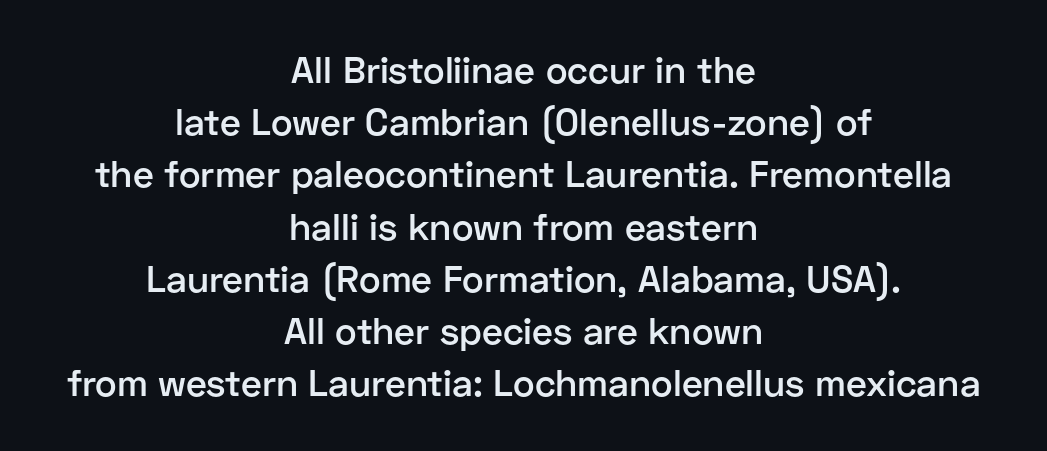
Q: Is the text bold? A: Semi-bold.
Q: Is the text italic (slanted)? A: No, it is upright.
Q: Is the typeface a serif or a sans-serif typeface? A: Sans-serif.
Q: Is the text underlined? A: No.
Q: How is the paragraph aligned? A: Centered.
Q: Is the spacing between letters normal or unusually wide? A: Normal.
Q: Is the spacing between lines tight, normal or loose? A: Normal.
Q: Width (condensed, normal, or wide)? A: Normal.
Q: Stroke contrast? A: Low.
Q: x-height? A: Medium.
Q: Monospaced? A: No.
